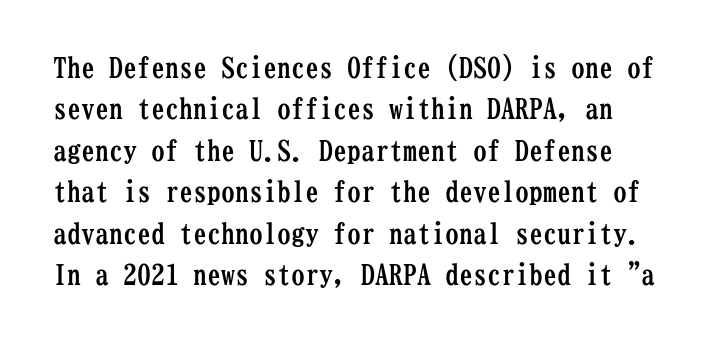
In terms of letterspacing, this is plain default setting. Pretty heavy lettering here — definitely bold. Here the designer chose a console-style face with uniform glyph widths. Descenders hang freely into open space.
